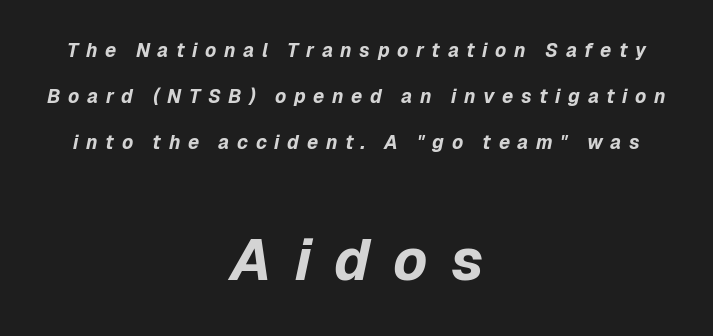
Q: Is the text bold? A: Yes.
Q: Is the text italic (slanted)? A: Yes, it leans right by about 12 degrees.
Q: Is the text underlined? A: No.
Q: How is the paragraph aligned? A: Centered.
Q: Is the spacing between letters normal or unusually wide? A: Unusually wide.
Q: Is the spacing between lines tight, normal or loose? A: Loose.
Q: Which block of text is set in a larger size, the first (top) or the second (bottom)? A: The second (bottom) one.
Q: Width (condensed, normal, or wide)? A: Normal.
Q: Stroke contrast? A: Low.
Q: x-height? A: Medium.
Q: Monospaced? A: No.
